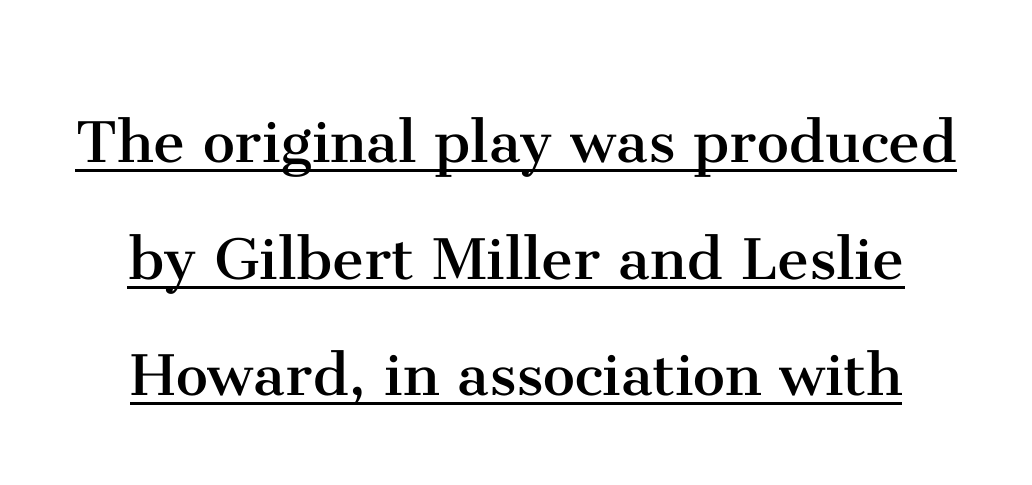
Stems and bowls with no extra thickness — not bold. Notice how a bar underscores the lettering throughout. Typographically, this falls in the serif category. Tracking here is standard; glyphs follow each other at the usual distance.
